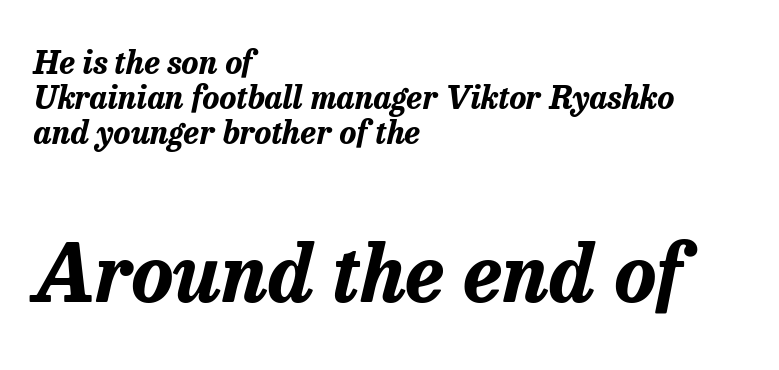
{"italic": "yes", "lean": "right", "slant_degrees": 13, "bold": "yes", "weight": "bold", "width": "normal", "stroke_contrast": "low", "x_height": "medium", "monospaced": "no", "underline": "no", "align": "left", "line_spacing": "tight", "line_spacing_ratio": 1.1, "letter_spacing": "normal", "letter_spacing_em": 0.0, "larger_block": "second", "size_ratio": 2.47, "glyph_px": 79}
